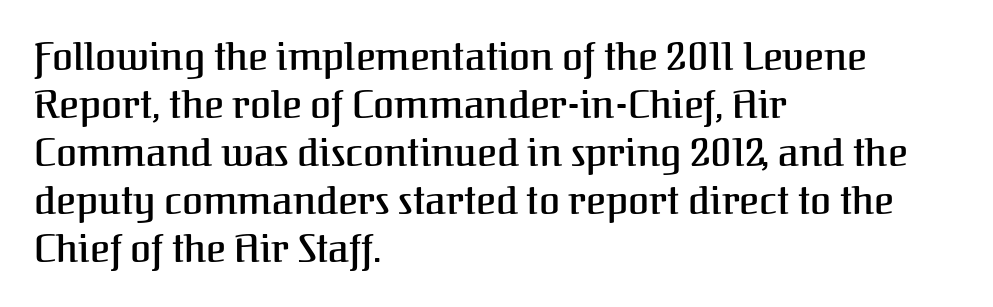
The image shows 38 px serif type, upright; set left-aligned, normal line spacing (1.26x), normal letter spacing, not underlined; medium stroke contrast and a medium x-height.
